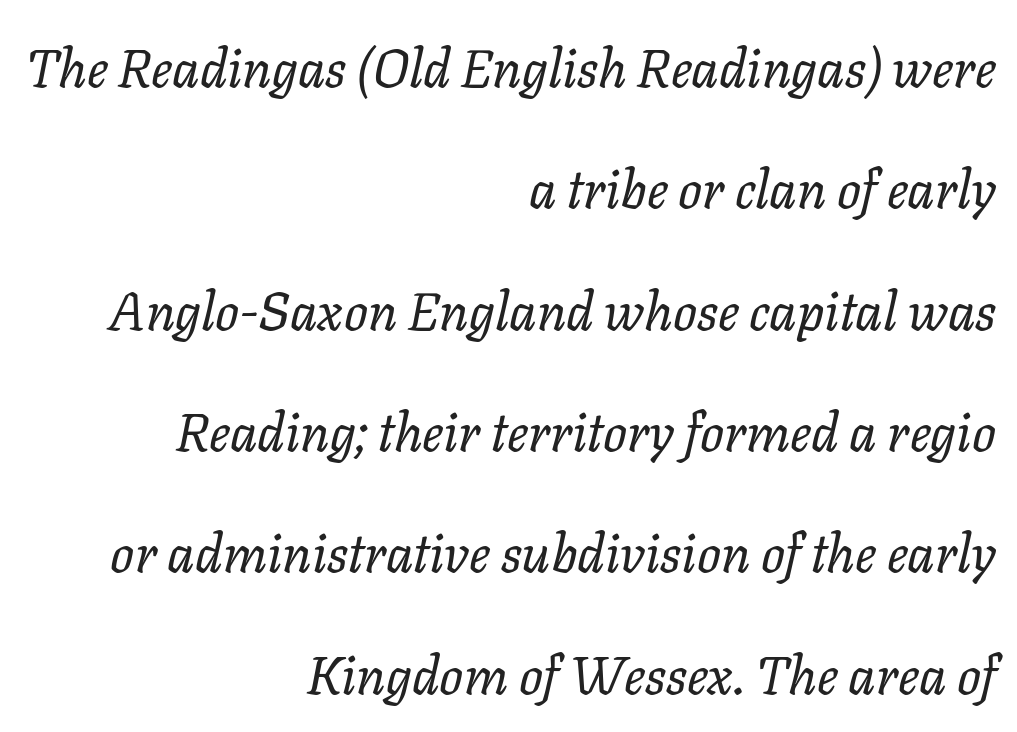
The image shows 53 px regular-weight type, italic (leaning right); set right-aligned, loose line spacing (2.29x), normal letter spacing, not underlined; low stroke contrast and a medium x-height.
